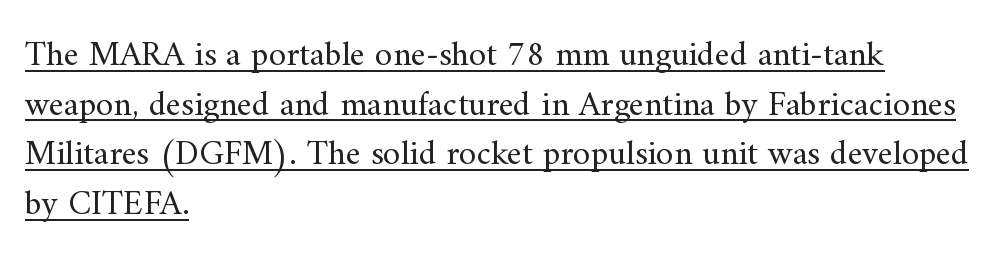
Q: Is the text bold? A: No.
Q: Is the text italic (slanted)? A: No, it is upright.
Q: Is the typeface a serif or a sans-serif typeface? A: Serif.
Q: Is the text underlined? A: Yes.
Q: How is the paragraph aligned? A: Left-aligned.
Q: Is the spacing between letters normal or unusually wide? A: Normal.
Q: Is the spacing between lines tight, normal or loose? A: Normal.
Q: Width (condensed, normal, or wide)? A: Normal.
Q: Stroke contrast? A: Medium.
Q: x-height? A: Small.
Q: Monospaced? A: No.
